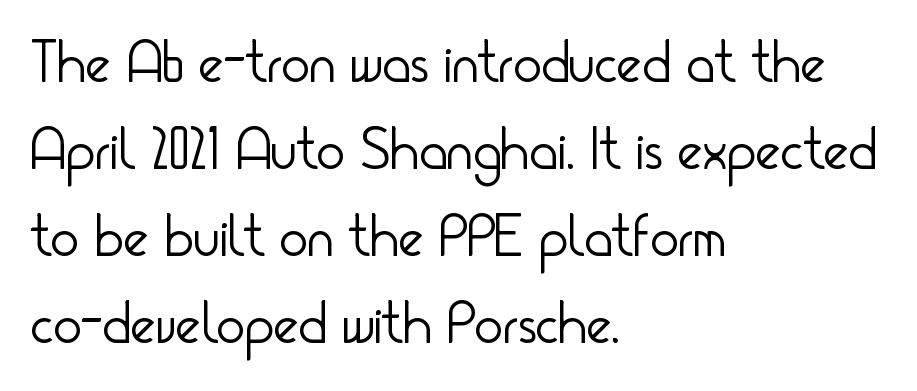
{"serif": "no", "italic": "no", "bold": "no", "weight": "light", "width": "condensed", "stroke_contrast": "low", "x_height": "small", "monospaced": "no", "underline": "no", "align": "left", "line_spacing": "normal", "line_spacing_ratio": 1.45, "letter_spacing": "normal", "letter_spacing_em": 0.0, "glyph_px": 60}
